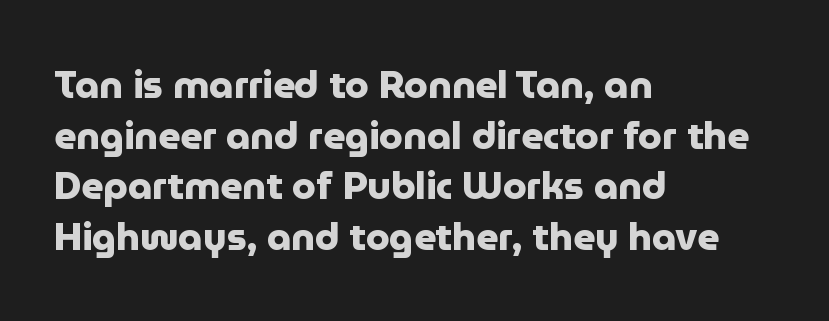
Does the weight exceed regular? Yes, all the way to bold. It's the straight-up-and-down kind of type. The baseline area is clear. Regular leading.
